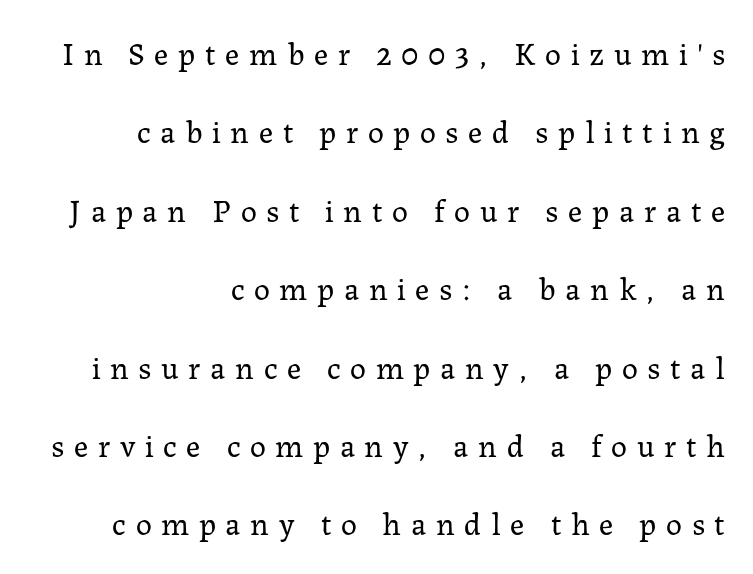
The space directly below the letters is spotless. The passage shown is typeset with a serif family. This is roman type, the default non-slanted kind. The type is letterspaced generously, with wide tracking. Horizontal bands of white between lines are thick stripes.
